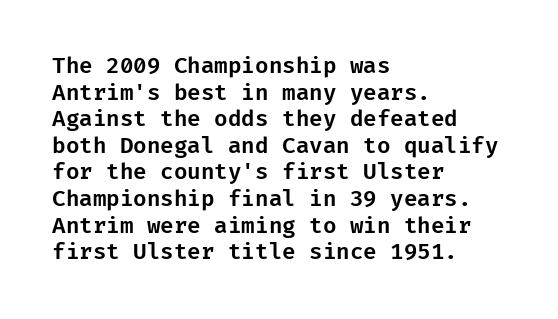
The image shows 22 px text type, upright; set left-aligned, line spacing 1.21x, normal letter spacing, not underlined.
